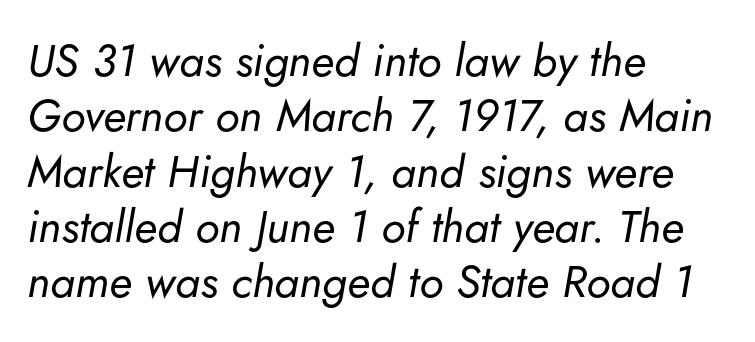
{"italic": "yes", "lean": "right", "slant_degrees": 5, "bold": "no", "weight": "regular", "width": "normal", "stroke_contrast": "low", "x_height": "small", "monospaced": "no", "underline": "no", "align": "left", "line_spacing_ratio": 1.23, "letter_spacing": "normal", "letter_spacing_em": 0.0, "glyph_px": 45}
